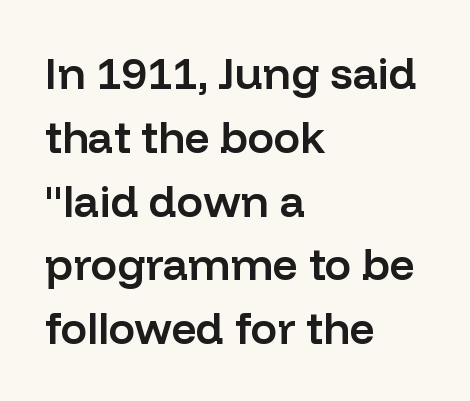
Q: Is the text bold? A: Semi-bold.
Q: Is the text italic (slanted)? A: No, it is upright.
Q: Is the typeface a serif or a sans-serif typeface? A: Sans-serif.
Q: Is the text underlined? A: No.
Q: How is the paragraph aligned? A: Left-aligned.
Q: Is the spacing between letters normal or unusually wide? A: Normal.
Q: Is the spacing between lines tight, normal or loose? A: Normal.
Q: Width (condensed, normal, or wide)? A: Normal.
Q: Stroke contrast? A: Low.
Q: x-height? A: Medium.
Q: Monospaced? A: No.
